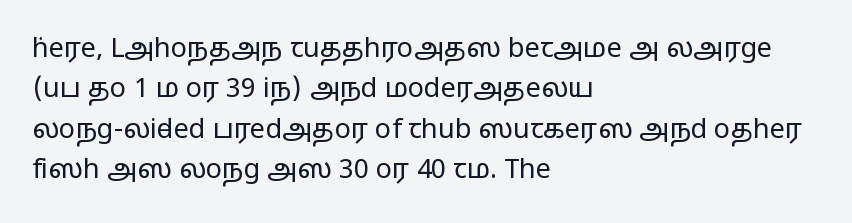
{"italic": "no", "bold": "no", "underline": "no", "align": "left", "line_spacing": "normal", "line_spacing_ratio": 1.5, "letter_spacing": "normal", "letter_spacing_em": 0.0, "glyph_px": 27}
